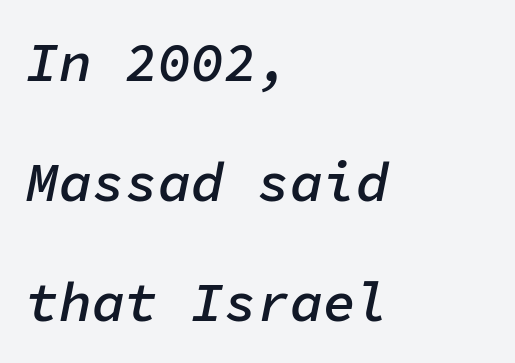
{"italic": "yes", "lean": "right", "slant_degrees": 11, "bold": "semi", "weight": "semibold", "width": "normal", "stroke_contrast": "low", "x_height": "medium", "monospaced": "yes", "underline": "no", "align": "left", "line_spacing": "loose", "line_spacing_ratio": 2.18, "letter_spacing": "normal", "letter_spacing_em": 0.0, "glyph_px": 55}
